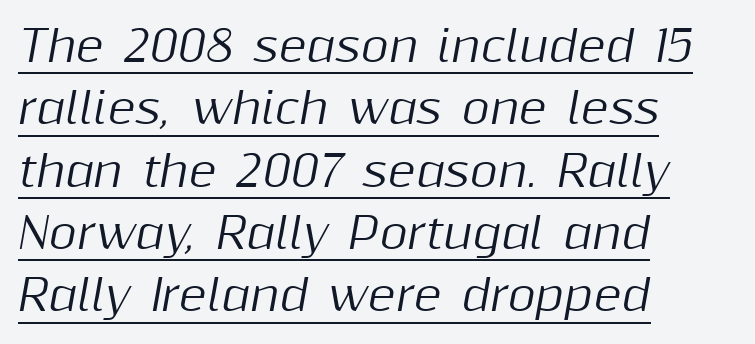
The image shows 43 px text type, italic (leaning right); set left-aligned, normal line spacing (1.45x), normal letter spacing, underlined; medium stroke contrast and a medium x-height.
